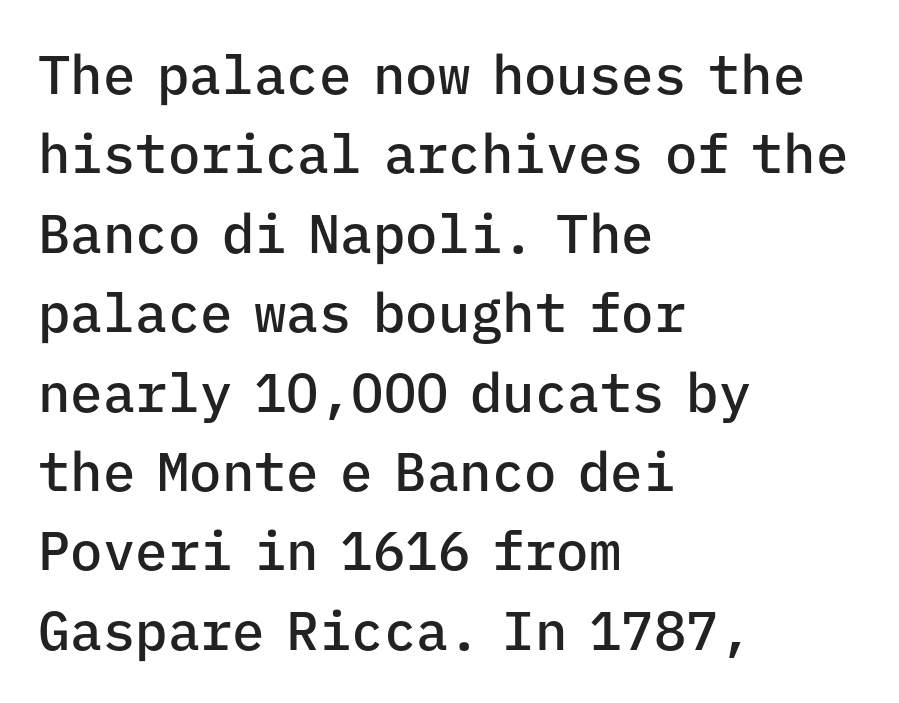
Each letter, wide or thin by design, is forced into the same width here. When letters stand straight like this, we call the style roman or upright. The typeface chosen for these lines omits serifs. The line-height multiplier appears to be the usual default.
